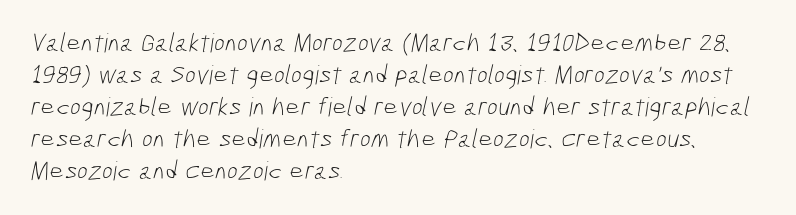
{"bold": "no", "underline": "no", "align": "left", "line_spacing_ratio": 1.23, "letter_spacing": "normal", "letter_spacing_em": 0.0, "glyph_px": 26}
